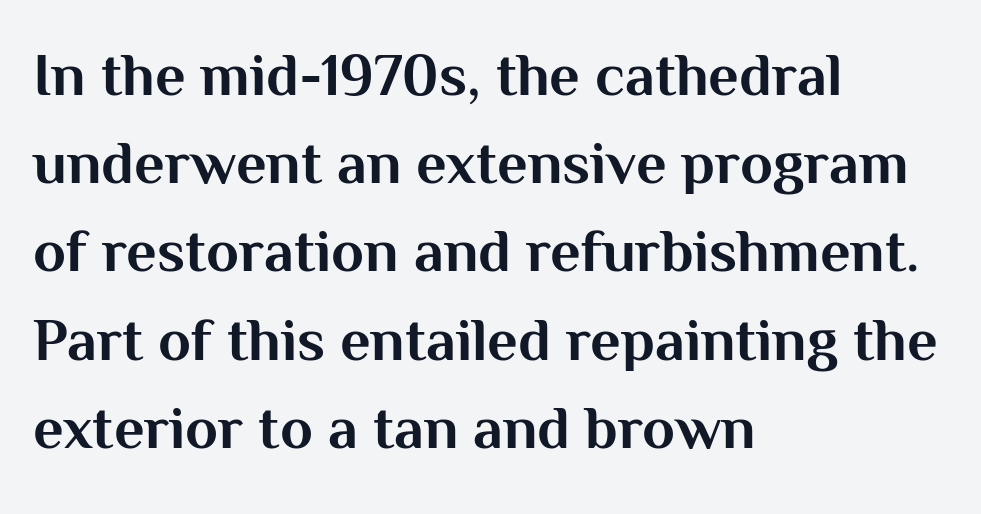
The image shows 60 px bold sans-serif type, upright; set left-aligned, normal line spacing (1.47x), normal letter spacing, not underlined; medium stroke contrast and a medium x-height.
